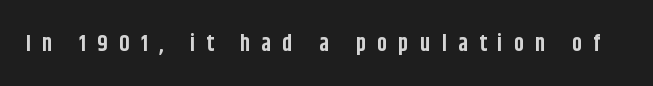
Q: Is the text bold? A: Yes.
Q: Is the text italic (slanted)? A: No, it is upright.
Q: Is the text underlined? A: No.
Q: Is the spacing between letters normal or unusually wide? A: Unusually wide.
